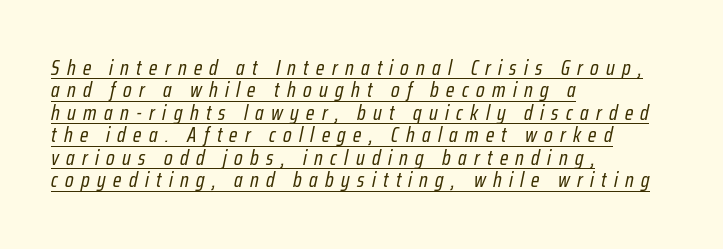
The image shows 21 px text type, italic (leaning right); set left-aligned, tight line spacing (1.07x), unusually wide letter spacing (+0.35 em), underlined.
